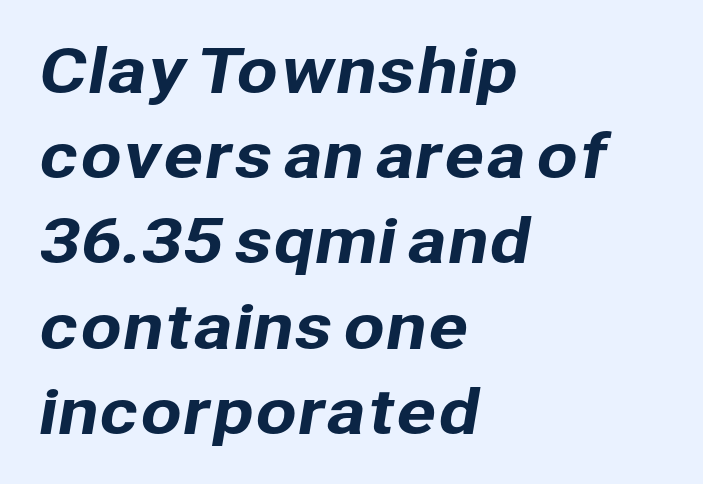
The image shows 60 px sans-serif type; set left-aligned, normal line spacing (1.42x), normal letter spacing, not underlined; low stroke contrast and a medium x-height.
